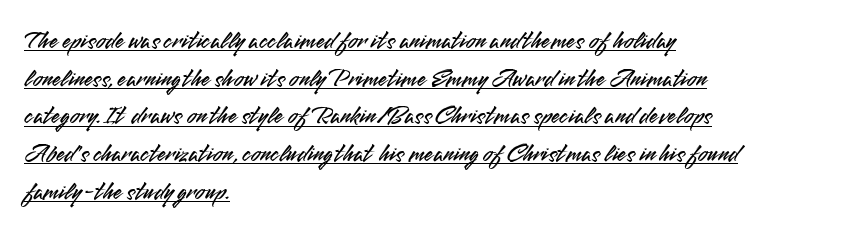
Interline gaps are of average width in this sample. The letterforms sit shoulder to shoulder at normal distance. Does a line run under the words? Yes, clearly. Does the copy run flush right? No — it runs flush left.
